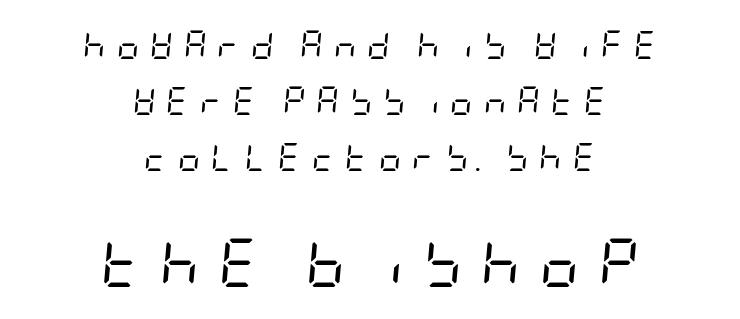
Q: Is the text bold? A: No.
Q: Is the text italic (slanted)? A: Yes, it leans right by about 5 degrees.
Q: Is the text underlined? A: No.
Q: How is the paragraph aligned? A: Centered.
Q: Is the spacing between letters normal or unusually wide? A: Unusually wide.
Q: Is the spacing between lines tight, normal or loose? A: Loose.
Q: Which block of text is set in a larger size, the first (top) or the second (bottom)? A: The second (bottom) one.
Q: Width (condensed, normal, or wide)? A: Condensed.
Q: Stroke contrast? A: Low.
Q: x-height? A: Large.
